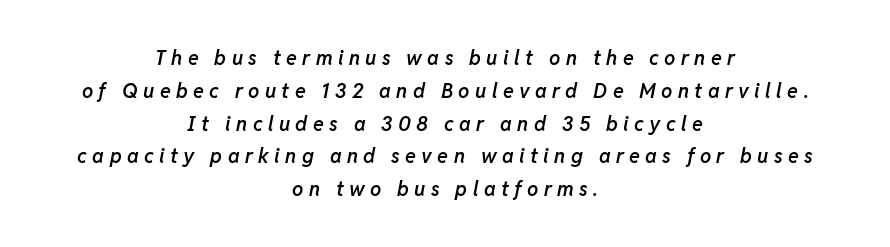
Each line is balanced around a shared central axis. The line-height multiplier appears to be the usual default. The foot of each line stays bare and open. A bit beefed up — I'd call it semibold rather than bold. Loose tracking; the words dissolve into strings of separated letters. Every character sits at an angle, as italics do.
